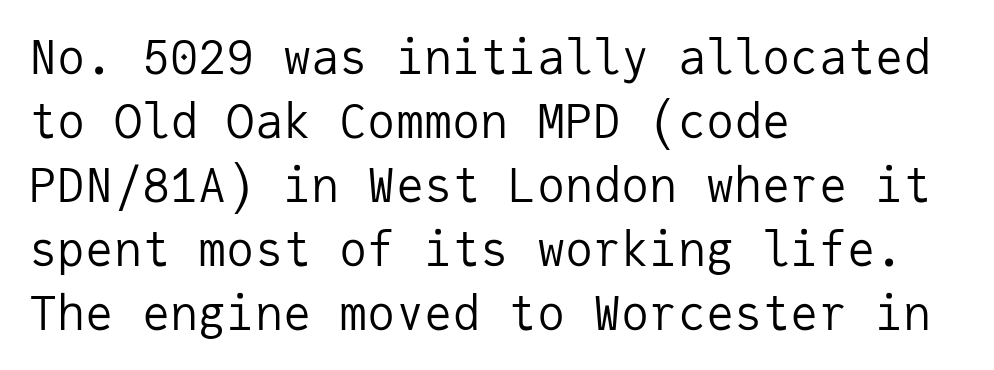
{"serif": "no", "italic": "no", "bold": "no", "weight": "regular", "width": "normal", "stroke_contrast": "low", "x_height": "medium", "monospaced": "yes", "underline": "no", "align": "left", "line_spacing": "normal", "line_spacing_ratio": 1.36, "letter_spacing": "normal", "letter_spacing_em": 0.0, "glyph_px": 47}
